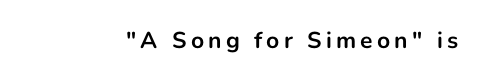
{"italic": "no", "bold": "yes", "underline": "no", "glyph_px": 23}
